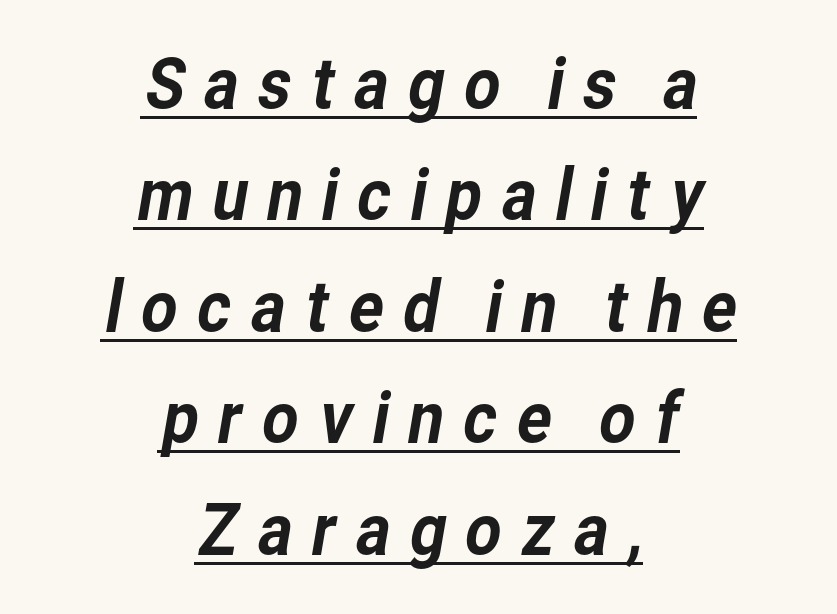
The image shows 71 px sans-serif type; set centered, normal line spacing (1.57x), unusually wide letter spacing (+0.22 em), underlined; low stroke contrast and a medium x-height.
